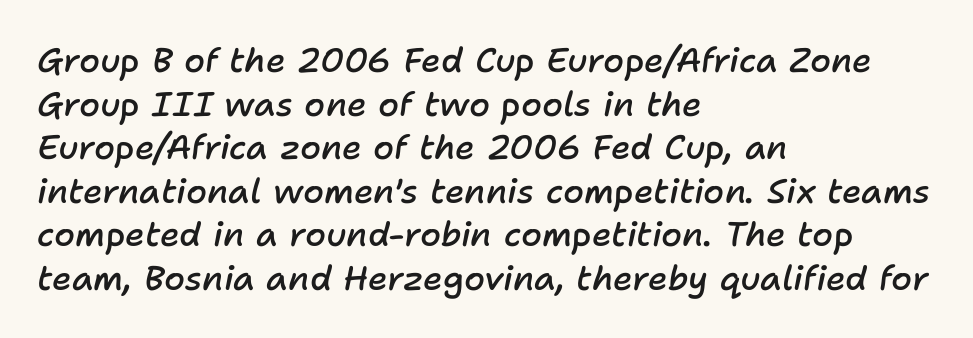
The image shows 34 px semibold type, italic (leaning right); set left-aligned, normal line spacing (1.28x), normal letter spacing, not underlined; low stroke contrast and a medium x-height.
